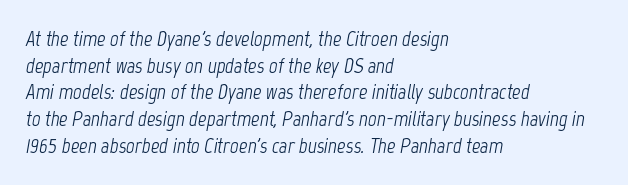
Q: Is the text bold? A: No.
Q: Is the text italic (slanted)? A: Yes, it leans right by about 12 degrees.
Q: Is the text underlined? A: No.
Q: How is the paragraph aligned? A: Left-aligned.
Q: Is the spacing between letters normal or unusually wide? A: Normal.
Q: Is the spacing between lines tight, normal or loose? A: Normal.
